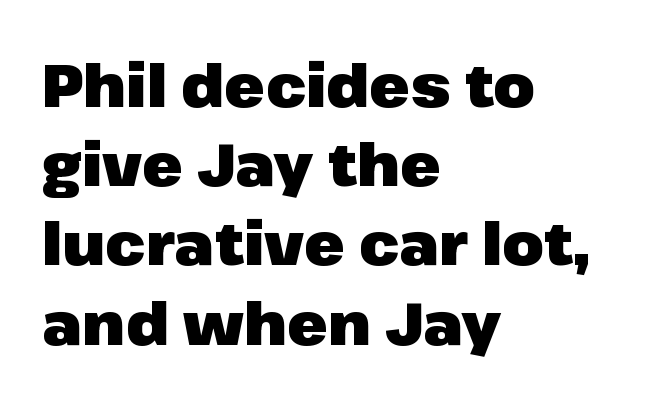
The image shows 60 px heavy sans-serif type, upright; set left-aligned, normal line spacing (1.32x), normal letter spacing, not underlined; low stroke contrast and a medium x-height.
